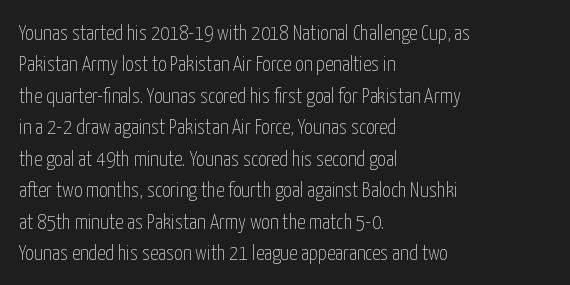
{"italic": "no", "bold": "no", "underline": "no", "align": "left", "line_spacing": "normal", "line_spacing_ratio": 1.5, "letter_spacing": "normal", "letter_spacing_em": 0.0, "glyph_px": 21}
